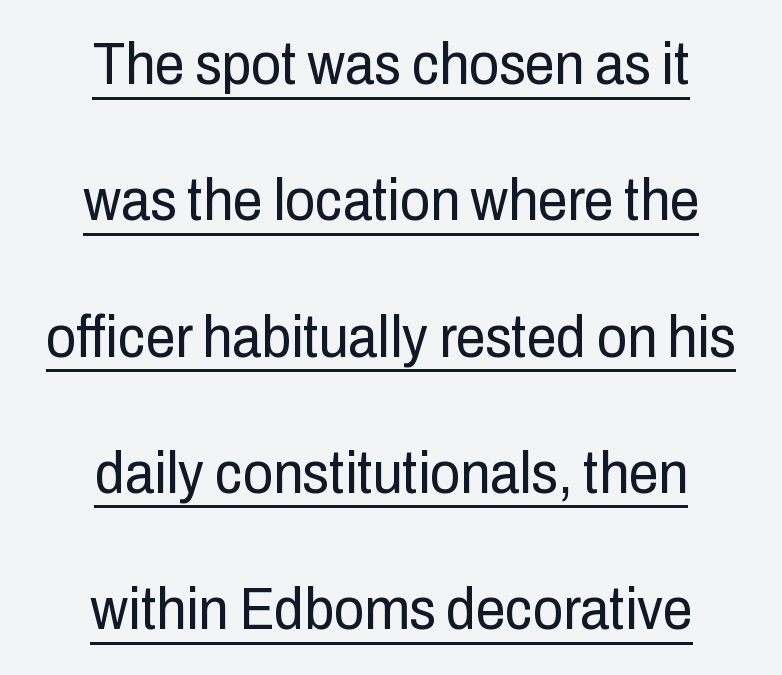
{"serif": "no", "italic": "no", "bold": "no", "weight": "regular", "width": "condensed", "stroke_contrast": "low", "x_height": "medium", "monospaced": "no", "underline": "yes", "align": "center", "line_spacing": "loose", "line_spacing_ratio": 2.31, "letter_spacing": "normal", "letter_spacing_em": 0.0, "glyph_px": 59}
